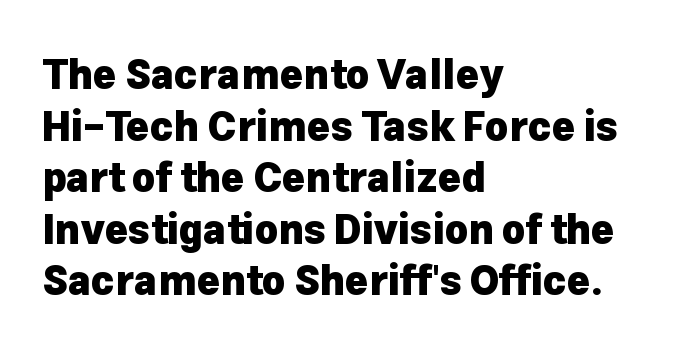
{"serif": "no", "italic": "no", "bold": "yes", "weight": "heavy", "width": "normal", "stroke_contrast": "low", "x_height": "medium", "monospaced": "no", "underline": "no", "align": "left", "line_spacing": "normal", "line_spacing_ratio": 1.29, "letter_spacing": "normal", "letter_spacing_em": 0.0, "glyph_px": 40}
